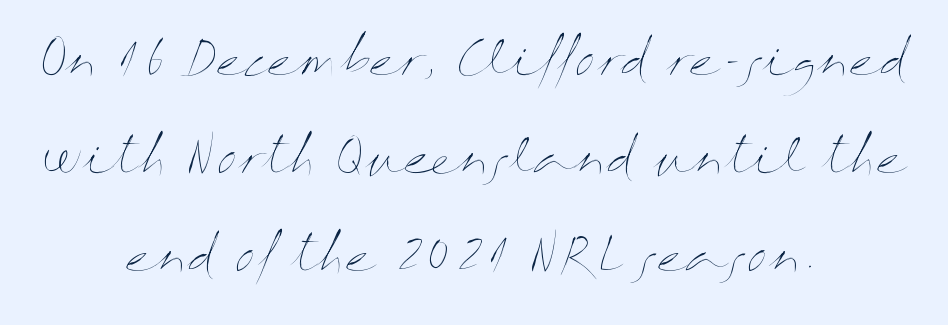
{"bold": "no", "weight": "thin", "width": "wide", "stroke_contrast": "medium", "x_height": "medium", "monospaced": "no", "underline": "no", "align": "center", "line_spacing": "loose", "line_spacing_ratio": 2.13, "letter_spacing": "normal", "letter_spacing_em": 0.0, "glyph_px": 46}
